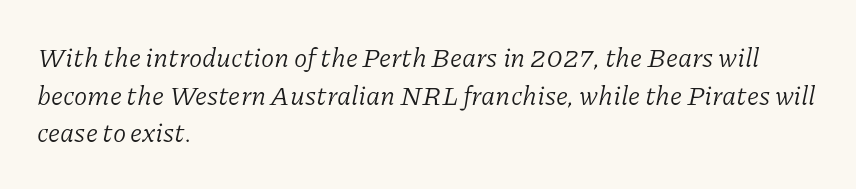
{"italic": "yes", "lean": "right", "slant_degrees": 11, "bold": "no", "underline": "no", "align": "left", "line_spacing": "normal", "line_spacing_ratio": 1.39, "letter_spacing": "normal", "letter_spacing_em": 0.0, "glyph_px": 27}
